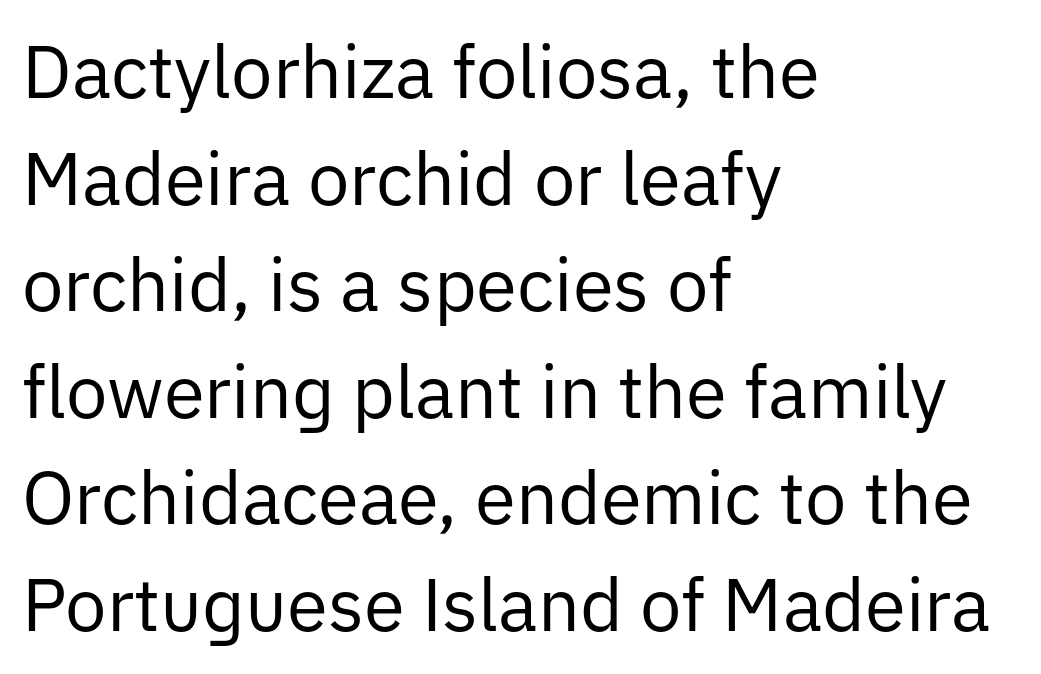
Note: no serifs on the glyphs. How are the letters spaced? Ordinarily, with no added tracking. The specimen omits any rule beneath the text block's lines. Character widths vary here, with narrow letters taking less room than wide ones. Is the stroke heavy? The answer is a plain regular-or-lighter. Where is the straight margin? On the left.
